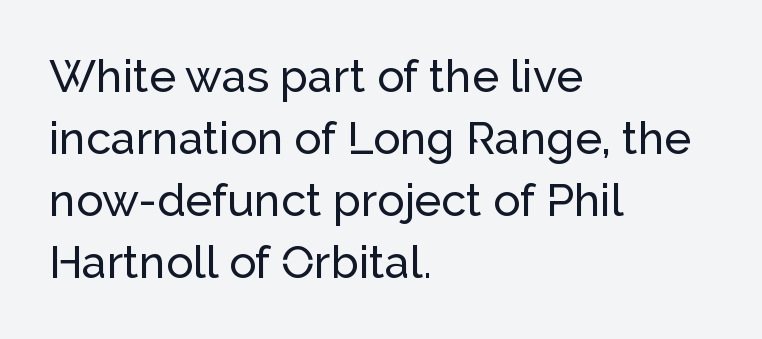
The image shows 45 px sans-serif type, upright; set left-aligned, normal line spacing (1.38x), normal letter spacing, not underlined; low stroke contrast and a medium x-height.
